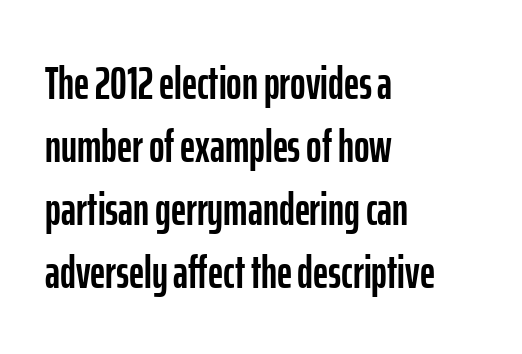
Q: Is the text italic (slanted)? A: No, it is upright.
Q: Is the typeface a serif or a sans-serif typeface? A: Sans-serif.
Q: Is the text underlined? A: No.
Q: How is the paragraph aligned? A: Left-aligned.
Q: Is the spacing between letters normal or unusually wide? A: Normal.
Q: Is the spacing between lines tight, normal or loose? A: Normal.
Q: Width (condensed, normal, or wide)? A: Condensed.
Q: Stroke contrast? A: Low.
Q: x-height? A: Medium.
Q: Monospaced? A: No.
